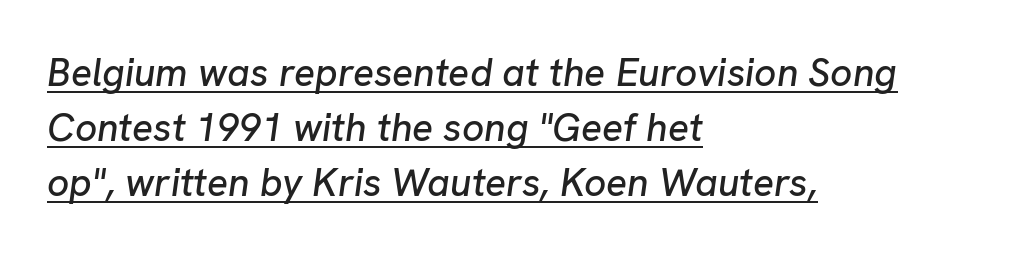
{"italic": "yes", "lean": "right", "slant_degrees": 8, "width": "normal", "stroke_contrast": "low", "x_height": "medium", "monospaced": "no", "underline": "yes", "align": "left", "line_spacing": "normal", "line_spacing_ratio": 1.41, "letter_spacing": "normal", "letter_spacing_em": 0.0, "glyph_px": 39}
